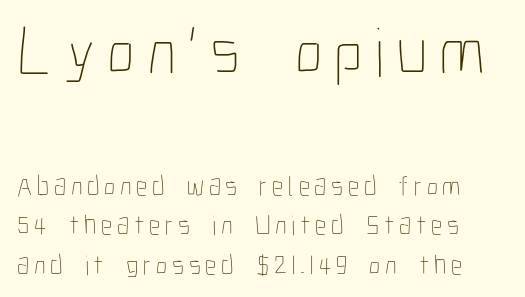
Nobody drew a line under any word here. Does the lettering tilt? It doesn't — this is upright. Visually the block forms a straight wall on the left and a jagged coastline on the right. The lines sit at an ordinary, default distance from one another.
